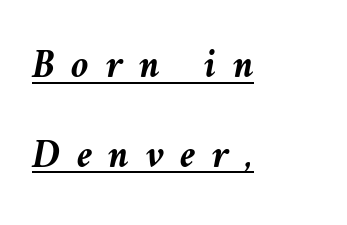
The image shows 40 px semibold type, italic (leaning left); set left-aligned, loose line spacing (2.24x), unusually wide letter spacing (+0.41 em), underlined; medium stroke contrast and a medium x-height.
